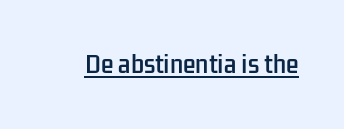
Q: Is the text italic (slanted)? A: No, it is upright.
Q: Is the text underlined? A: Yes.
Q: Is the spacing between letters normal or unusually wide? A: Normal.
